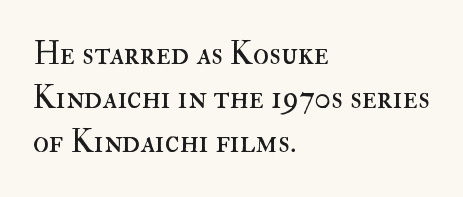
This sample has the flowing, uneven cadence of proportional lettering. Honestly, the row spacing looks completely unremarkable. The strip under each line holds only bare page. When letters stand straight like this, we call the style roman or upright. Alignment: flush left.
